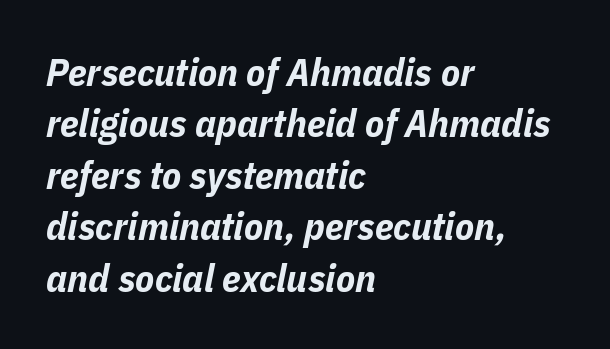
Q: Is the text bold? A: Yes.
Q: Is the text italic (slanted)? A: Yes, it leans right by about 11 degrees.
Q: Is the text underlined? A: No.
Q: How is the paragraph aligned? A: Left-aligned.
Q: Is the spacing between letters normal or unusually wide? A: Normal.
Q: Is the spacing between lines tight, normal or loose? A: Normal.
Q: Width (condensed, normal, or wide)? A: Condensed.
Q: Stroke contrast? A: Low.
Q: x-height? A: Medium.
Q: Monospaced? A: No.
